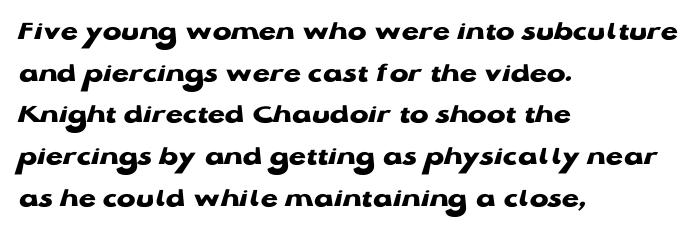
The block of text has a typical density, with ordinary space between rows. Looks like regular typesetting: each glyph gets only the width it needs. Observe the absence of serifs on each vertical stroke in this sample. You'd pick this weight for a headline — it's a proper bold.
